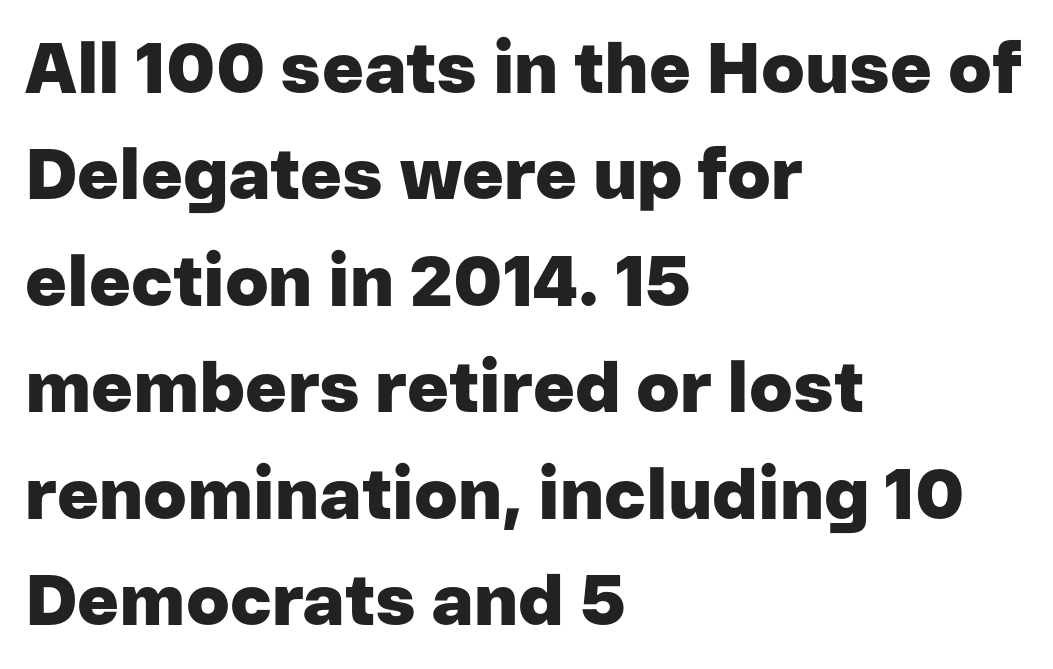
Q: Is the text bold? A: Yes.
Q: Is the text italic (slanted)? A: No, it is upright.
Q: Is the typeface a serif or a sans-serif typeface? A: Sans-serif.
Q: Is the text underlined? A: No.
Q: How is the paragraph aligned? A: Left-aligned.
Q: Is the spacing between letters normal or unusually wide? A: Normal.
Q: Is the spacing between lines tight, normal or loose? A: Normal.
Q: Width (condensed, normal, or wide)? A: Normal.
Q: Stroke contrast? A: Low.
Q: x-height? A: Medium.
Q: Monospaced? A: No.
